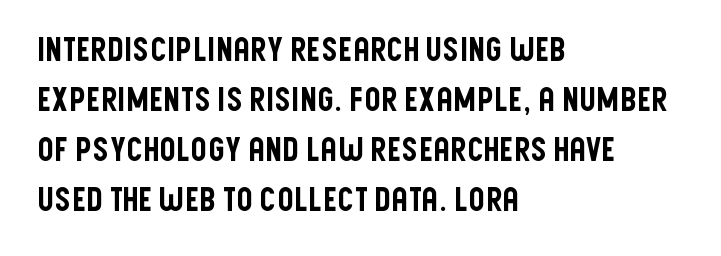
{"serif": "no", "italic": "no", "width": "condensed", "stroke_contrast": "low", "x_height": "large", "monospaced": "no", "underline": "no", "align": "left", "line_spacing": "normal", "line_spacing_ratio": 1.56, "letter_spacing": "normal", "letter_spacing_em": 0.0, "glyph_px": 32}
